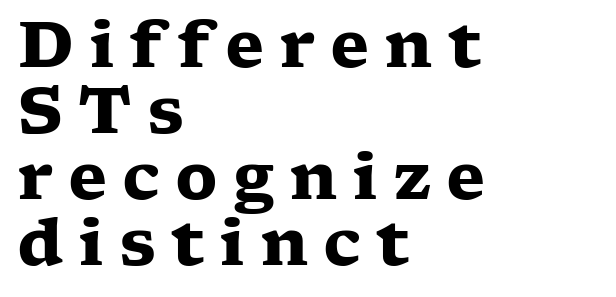
{"serif": "yes", "italic": "no", "bold": "yes", "weight": "heavy", "width": "wide", "stroke_contrast": "low", "x_height": "medium", "monospaced": "no", "underline": "no", "align": "left", "line_spacing": "tight", "line_spacing_ratio": 1.03, "letter_spacing": "wide", "letter_spacing_em": 0.23, "glyph_px": 64}
